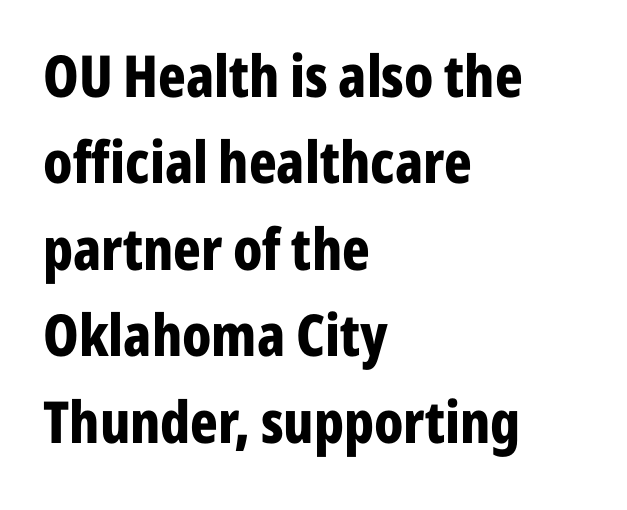
Q: Is the text bold? A: Yes.
Q: Is the text italic (slanted)? A: No, it is upright.
Q: Is the typeface a serif or a sans-serif typeface? A: Sans-serif.
Q: Is the text underlined? A: No.
Q: How is the paragraph aligned? A: Left-aligned.
Q: Is the spacing between letters normal or unusually wide? A: Normal.
Q: Is the spacing between lines tight, normal or loose? A: Normal.
Q: Width (condensed, normal, or wide)? A: Condensed.
Q: Stroke contrast? A: Low.
Q: x-height? A: Medium.
Q: Monospaced? A: No.
